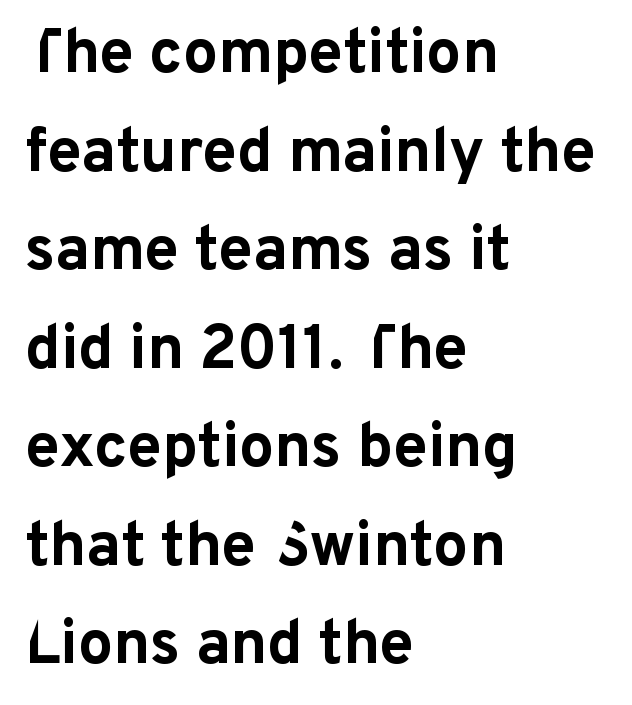
Grotesque or geometric, the face here clearly has no serifs. Weight: bold. The string is rendered with underlining switched off. You could call the tracking neutral — neither tight nor loose. The letters advance in unequal steps, a hallmark of proportional type. The type sits square on the baseline with zero lean.
